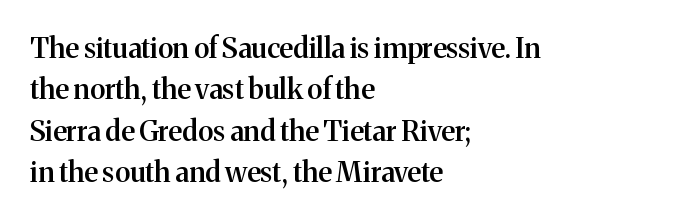
The image shows 28 px semibold serif type, upright; set left-aligned, normal line spacing (1.48x), normal letter spacing, not underlined; medium stroke contrast and a medium x-height.
